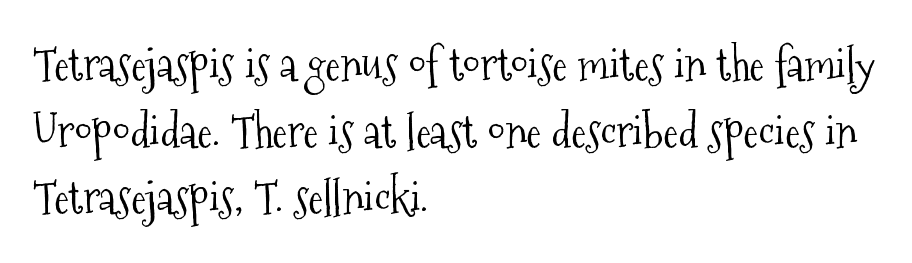
{"serif": "yes", "italic": "no", "bold": "no", "weight": "light", "width": "condensed", "stroke_contrast": "medium", "x_height": "medium", "monospaced": "no", "underline": "no", "align": "left", "line_spacing": "normal", "line_spacing_ratio": 1.48, "letter_spacing": "normal", "letter_spacing_em": 0.0, "glyph_px": 45}
